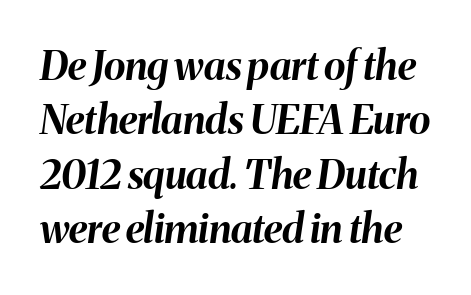
Q: Is the text bold? A: Yes.
Q: Is the text italic (slanted)? A: Yes, it leans right by about 8 degrees.
Q: Is the text underlined? A: No.
Q: Is the spacing between letters normal or unusually wide? A: Normal.
Q: Is the spacing between lines tight, normal or loose? A: Normal.
Q: Width (condensed, normal, or wide)? A: Normal.
Q: Stroke contrast? A: Medium.
Q: x-height? A: Medium.
Q: Monospaced? A: No.
